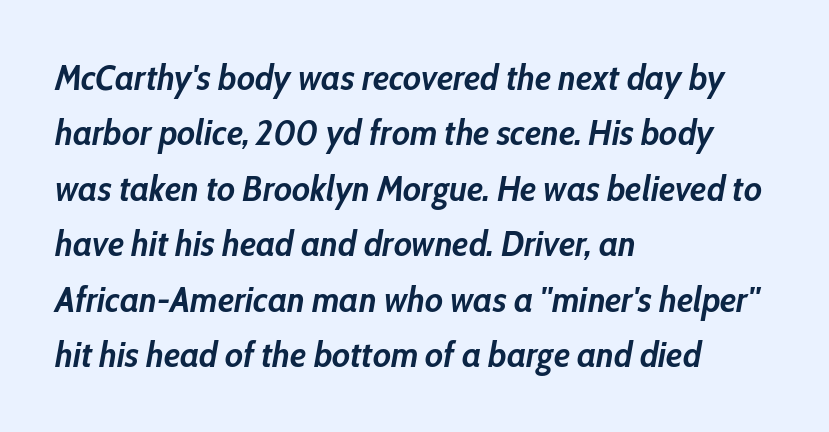
Q: Is the text bold? A: Yes.
Q: Is the text italic (slanted)? A: Yes, it leans right by about 10 degrees.
Q: Is the text underlined? A: No.
Q: How is the paragraph aligned? A: Left-aligned.
Q: Is the spacing between letters normal or unusually wide? A: Normal.
Q: Is the spacing between lines tight, normal or loose? A: Normal.
Q: Width (condensed, normal, or wide)? A: Condensed.
Q: Stroke contrast? A: Low.
Q: x-height? A: Medium.
Q: Monospaced? A: No.
